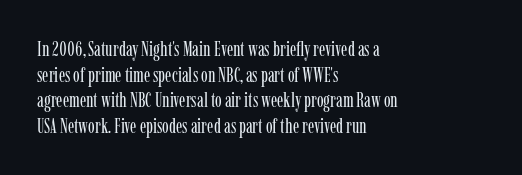
{"italic": "no", "bold": "no", "underline": "no", "align": "left", "line_spacing": "normal", "line_spacing_ratio": 1.28, "letter_spacing": "normal", "letter_spacing_em": 0.0, "glyph_px": 20}
